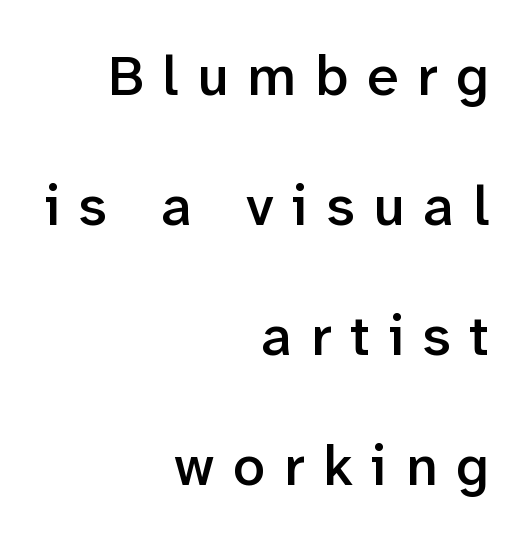
{"serif": "no", "italic": "no", "bold": "semi", "weight": "semibold", "width": "normal", "stroke_contrast": "low", "x_height": "medium", "monospaced": "no", "underline": "no", "align": "right", "line_spacing": "loose", "line_spacing_ratio": 2.28, "letter_spacing": "wide", "letter_spacing_em": 0.33, "glyph_px": 57}
